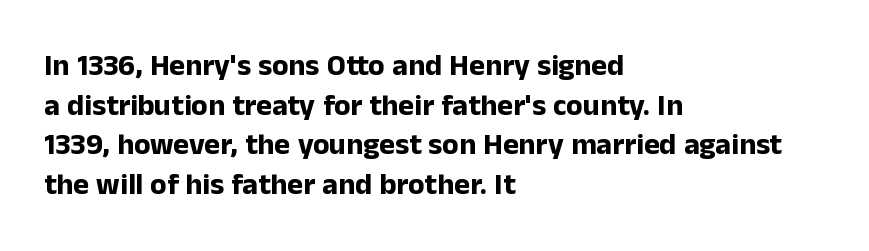
Plenty of ink on the page — the face is bold. The letters stand straight up with perfectly vertical stems. The letters carry no serifs — their stems end cleanly without finishing strokes. Is the letter spacing exaggerated? No — it looks like the ordinary default. Line spacing here is normal.
